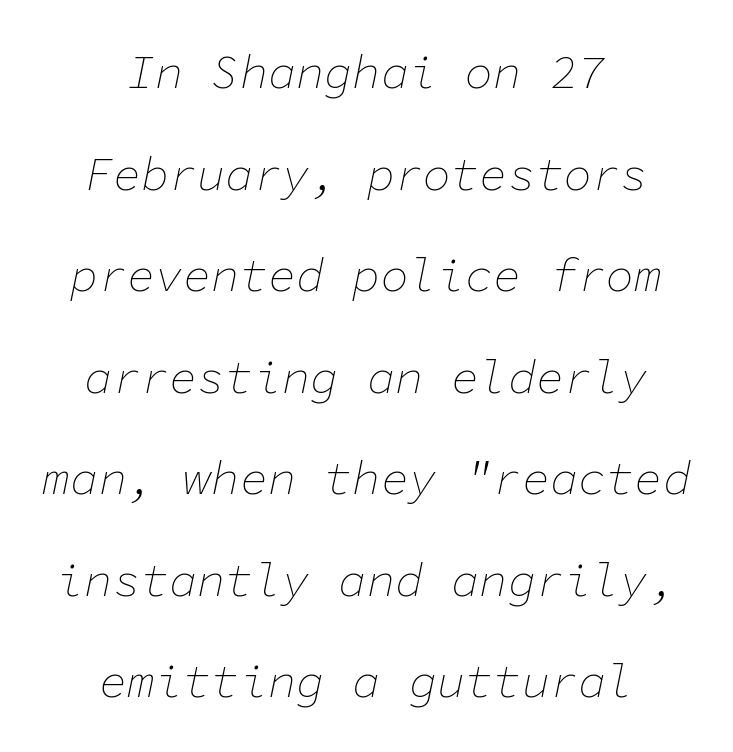
Q: Is the text bold? A: No.
Q: Is the text italic (slanted)? A: Yes, it leans right by about 11 degrees.
Q: Is the text underlined? A: No.
Q: How is the paragraph aligned? A: Centered.
Q: Is the spacing between letters normal or unusually wide? A: Normal.
Q: Is the spacing between lines tight, normal or loose? A: Loose.
Q: Width (condensed, normal, or wide)? A: Normal.
Q: Stroke contrast? A: Low.
Q: x-height? A: Medium.
Q: Monospaced? A: Yes.
